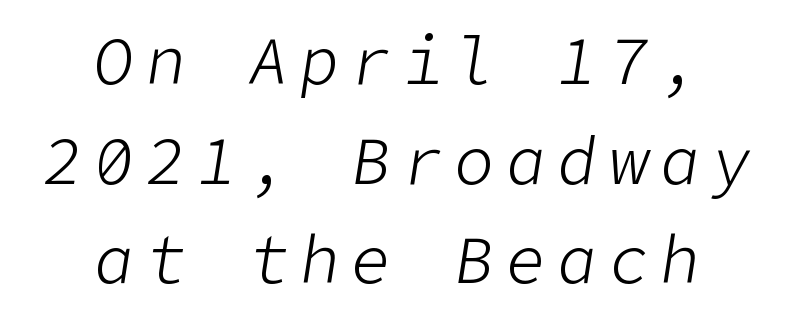
Q: Is the text bold? A: No.
Q: Is the text italic (slanted)? A: Yes, it leans right by about 9 degrees.
Q: Is the text underlined? A: No.
Q: How is the paragraph aligned? A: Centered.
Q: Is the spacing between lines tight, normal or loose? A: Normal.
Q: Width (condensed, normal, or wide)? A: Normal.
Q: Stroke contrast? A: Low.
Q: x-height? A: Medium.
